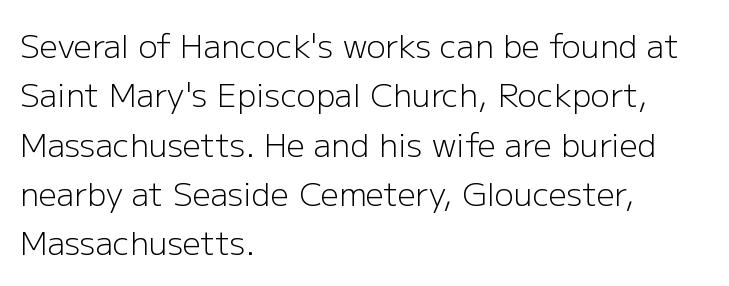
The image shows 32 px light sans-serif type, upright; set left-aligned, normal line spacing (1.54x), normal letter spacing, not underlined; low stroke contrast and a medium x-height.
